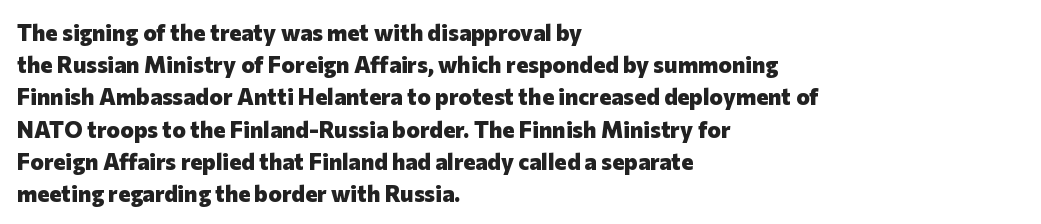
Q: Is the text bold? A: Yes.
Q: Is the text italic (slanted)? A: No, it is upright.
Q: Is the text underlined? A: No.
Q: How is the paragraph aligned? A: Left-aligned.
Q: Is the spacing between letters normal or unusually wide? A: Normal.
Q: Is the spacing between lines tight, normal or loose? A: Normal.
